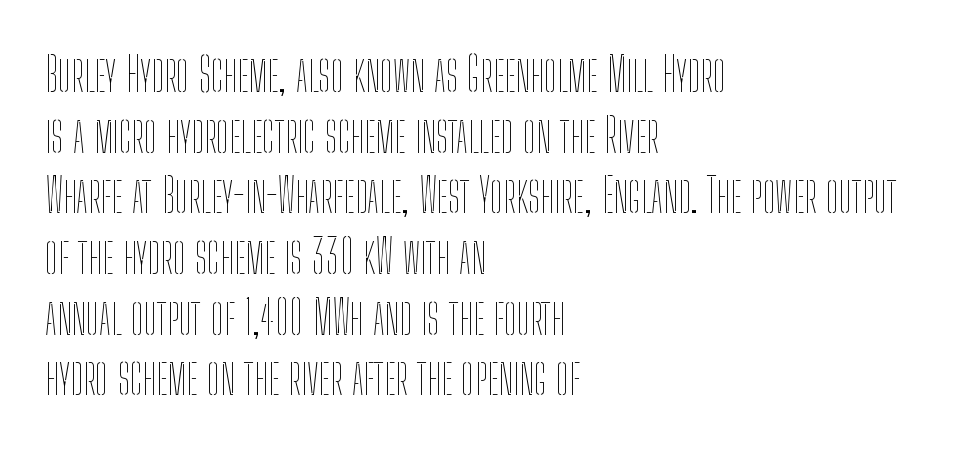
{"italic": "no", "bold": "no", "weight": "thin", "width": "condensed", "stroke_contrast": "low", "x_height": "medium", "monospaced": "no", "underline": "no", "align": "left", "line_spacing": "normal", "line_spacing_ratio": 1.29, "letter_spacing": "normal", "letter_spacing_em": 0.0, "glyph_px": 47}
